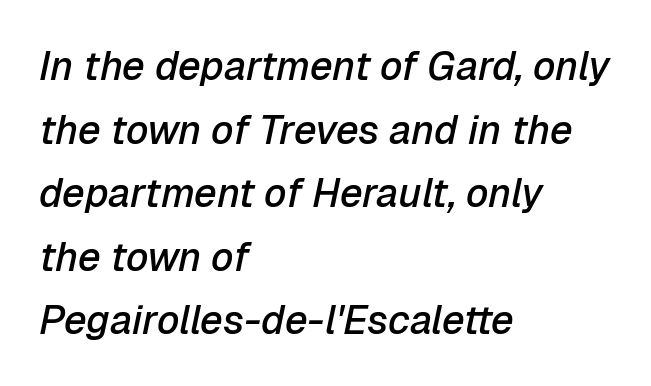
The image shows 40 px semibold type, italic (leaning right); set left-aligned, normal line spacing (1.59x), normal letter spacing, not underlined; low stroke contrast and a medium x-height.
